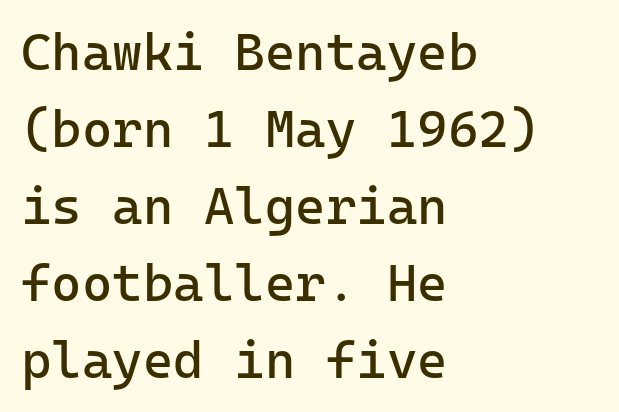
Does the leading feel generous? No, just average. The horizontal fit of the characters is conventional and even. No extra ink here — the face is not bold. Type style note: lacks serifs. Short and long lines alike share a common starting point at left.
